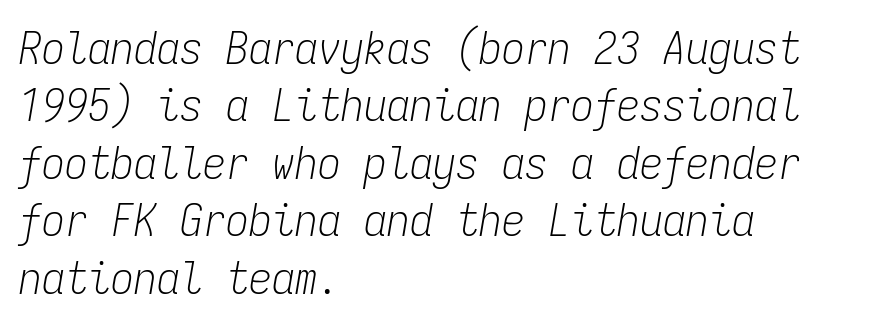
Q: Is the text bold? A: No.
Q: Is the text italic (slanted)? A: Yes, it leans right by about 9 degrees.
Q: Is the text underlined? A: No.
Q: How is the paragraph aligned? A: Left-aligned.
Q: Is the spacing between letters normal or unusually wide? A: Normal.
Q: Is the spacing between lines tight, normal or loose? A: Normal.
Q: Width (condensed, normal, or wide)? A: Condensed.
Q: Stroke contrast? A: Low.
Q: x-height? A: Medium.
Q: Monospaced? A: Yes.
